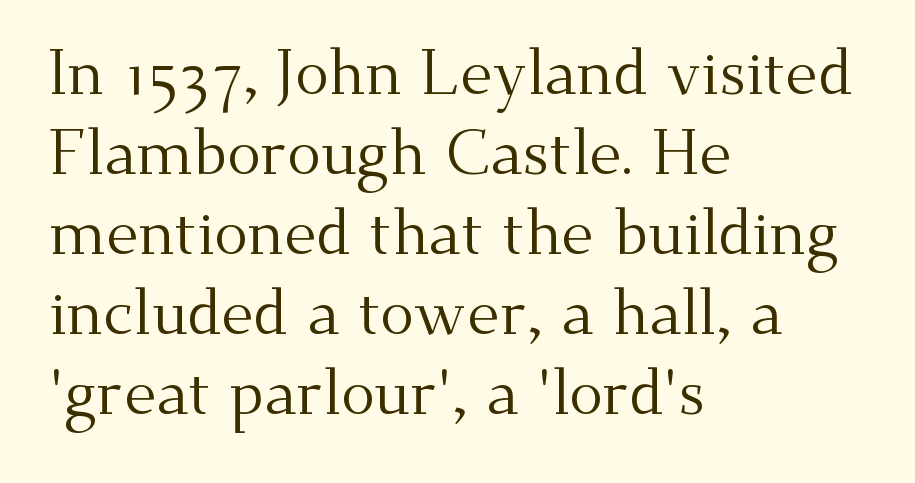
{"serif": "yes", "italic": "no", "bold": "no", "weight": "regular", "width": "normal", "stroke_contrast": "medium", "x_height": "small", "monospaced": "no", "underline": "no", "align": "left", "line_spacing": "normal", "line_spacing_ratio": 1.27, "letter_spacing": "normal", "letter_spacing_em": 0.0, "glyph_px": 63}
